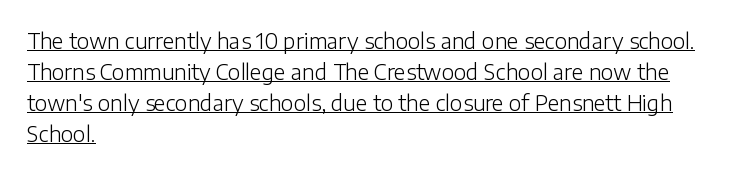
Decoration check: the copy is underlined. Counters stay open thanks to moderate or lighter strokes. The type sits square on the baseline with zero lean. Vertical spacing — default. Does the copy run flush right? No — it runs flush left. Tracking value appears to be zero — textbook default spacing.
